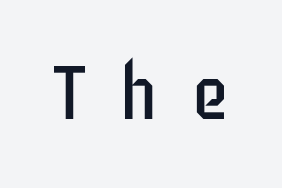
The image shows 76 px regular-weight, condensed sans-serif type, upright; set unusually wide letter spacing (+0.43 em), not underlined; low stroke contrast and a large x-height.
